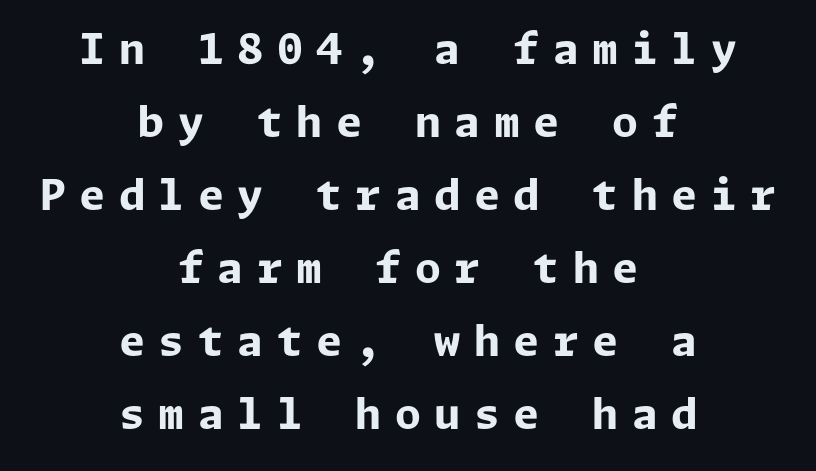
{"serif": "no", "italic": "no", "bold": "yes", "weight": "bold", "width": "normal", "stroke_contrast": "low", "x_height": "medium", "underline": "no", "align": "center", "line_spacing_ratio": 1.74, "letter_spacing": "wide", "letter_spacing_em": 0.32, "glyph_px": 42}
